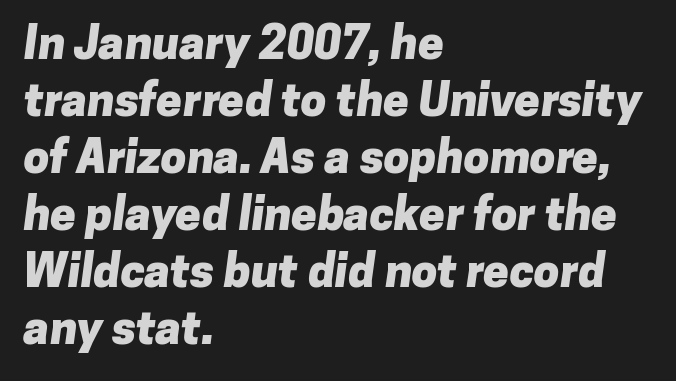
The image shows 46 px heavy sans-serif type; set left-aligned, line spacing 1.24x, normal letter spacing, not underlined; low stroke contrast and a medium x-height.
